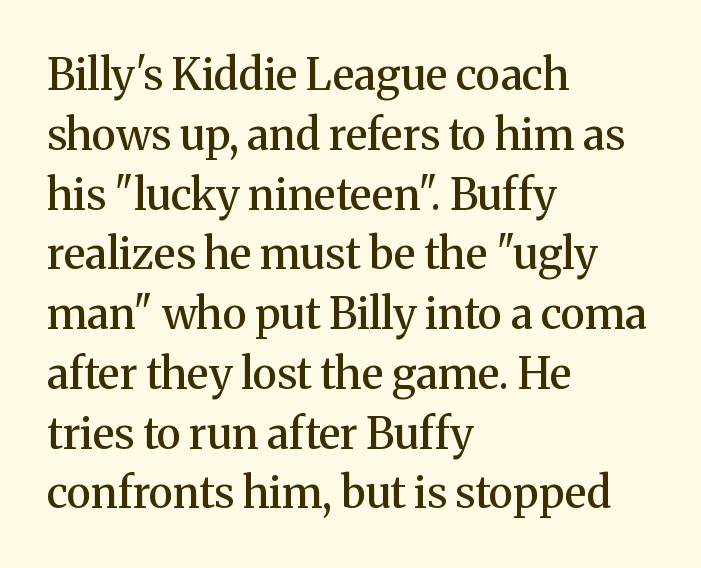
The image shows 43 px semibold serif type, upright; set left-aligned, normal line spacing (1.39x), normal letter spacing, not underlined; medium stroke contrast and a medium x-height.
